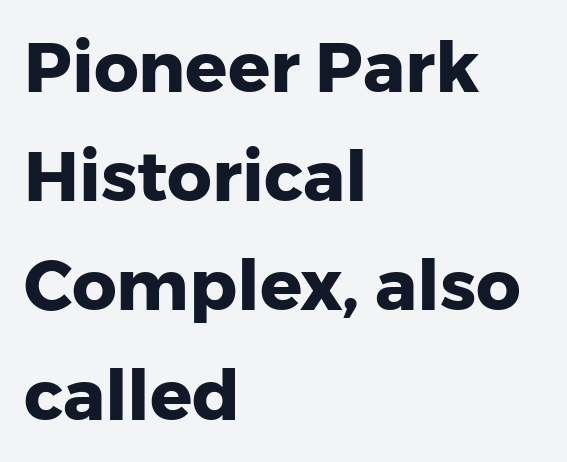
Q: Is the text bold? A: Yes.
Q: Is the text italic (slanted)? A: No, it is upright.
Q: Is the typeface a serif or a sans-serif typeface? A: Sans-serif.
Q: Is the text underlined? A: No.
Q: How is the paragraph aligned? A: Left-aligned.
Q: Is the spacing between letters normal or unusually wide? A: Normal.
Q: Is the spacing between lines tight, normal or loose? A: Normal.
Q: Width (condensed, normal, or wide)? A: Normal.
Q: Stroke contrast? A: Low.
Q: x-height? A: Medium.
Q: Monospaced? A: No.
